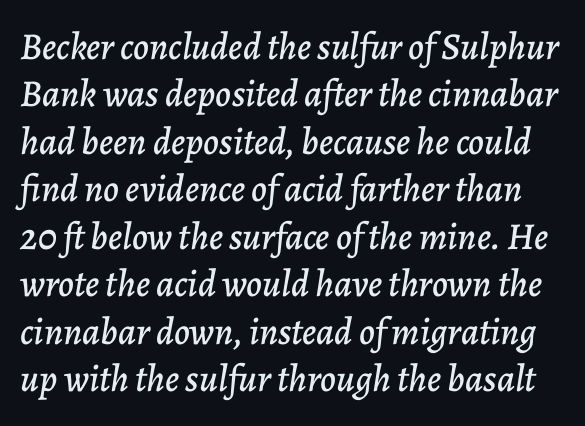
{"italic": "yes", "lean": "right", "slant_degrees": 7, "width": "normal", "stroke_contrast": "low", "x_height": "medium", "monospaced": "no", "underline": "no", "line_spacing": "normal", "line_spacing_ratio": 1.25, "letter_spacing": "normal", "letter_spacing_em": 0.0, "glyph_px": 38}
